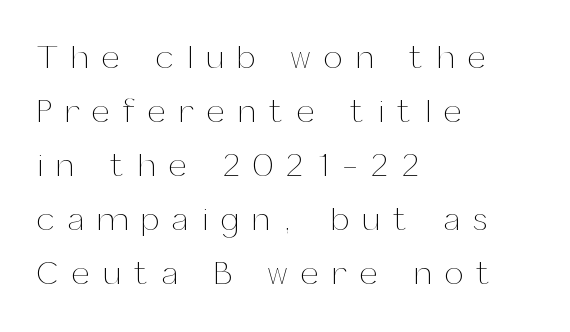
{"italic": "no", "bold": "no", "weight": "thin", "width": "normal", "stroke_contrast": "medium", "x_height": "medium", "monospaced": "no", "underline": "no", "align": "left", "line_spacing": "normal", "line_spacing_ratio": 1.64, "letter_spacing": "wide", "letter_spacing_em": 0.41, "glyph_px": 33}
